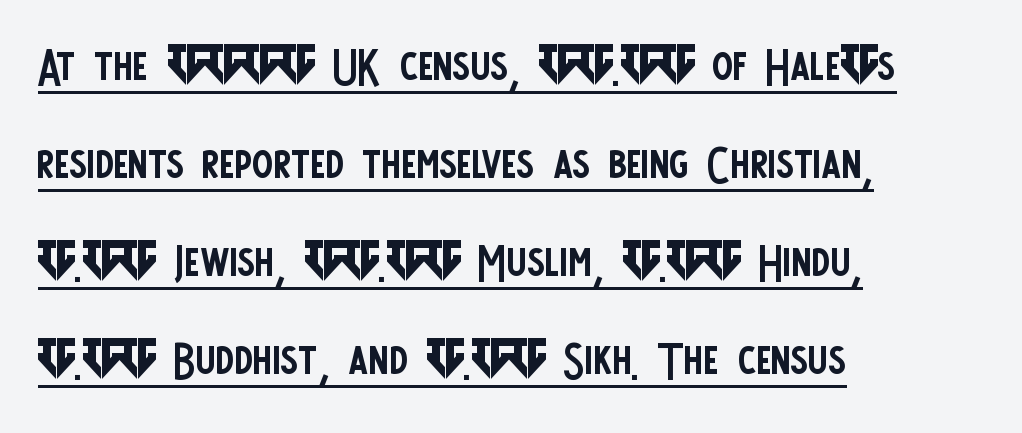
Q: Is the text bold? A: No.
Q: Is the text italic (slanted)? A: No, it is upright.
Q: Is the typeface a serif or a sans-serif typeface? A: Sans-serif.
Q: Is the text underlined? A: Yes.
Q: How is the paragraph aligned? A: Left-aligned.
Q: Is the spacing between letters normal or unusually wide? A: Normal.
Q: Is the spacing between lines tight, normal or loose? A: Normal.
Q: Width (condensed, normal, or wide)? A: Condensed.
Q: Stroke contrast? A: Low.
Q: x-height? A: Large.
Q: Monospaced? A: No.
